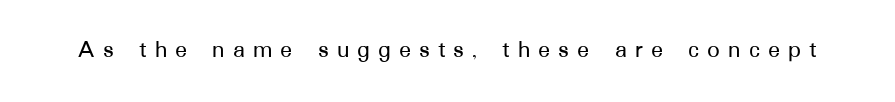
Q: Is the text italic (slanted)? A: No, it is upright.
Q: Is the text underlined? A: No.
Q: Is the spacing between letters normal or unusually wide? A: Unusually wide.
